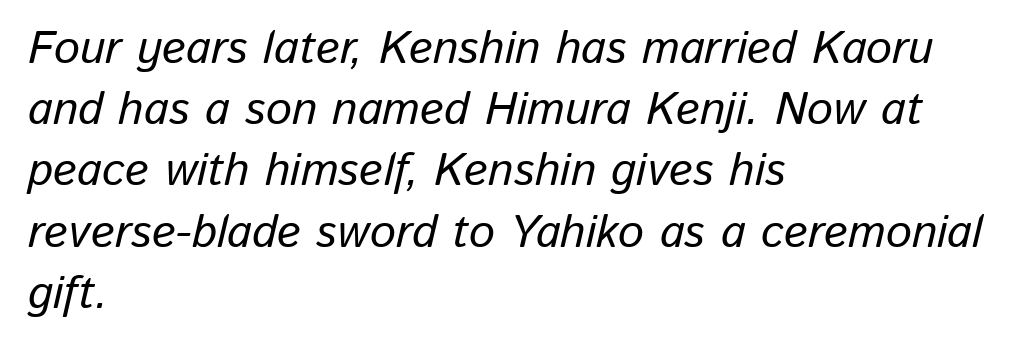
The strip under each line holds only bare page. Compared with typical paragraphs, the rows here are spaced about the same. The passage shown is typed in a proportional face where columns would drift. Horizontally, the lines are justified to the leading edge only. You can tell it's italic because the verticals aren't actually vertical. Inter-character spacing is left at the font's built-in metrics.
